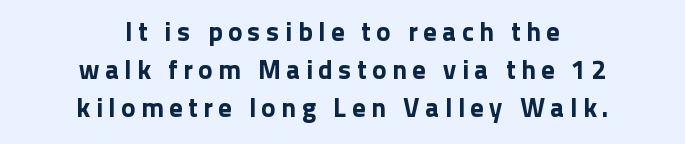
{"italic": "no", "underline": "no", "align": "center", "line_spacing": "normal", "line_spacing_ratio": 1.4, "letter_spacing": "wide", "letter_spacing_em": 0.2, "glyph_px": 27}
